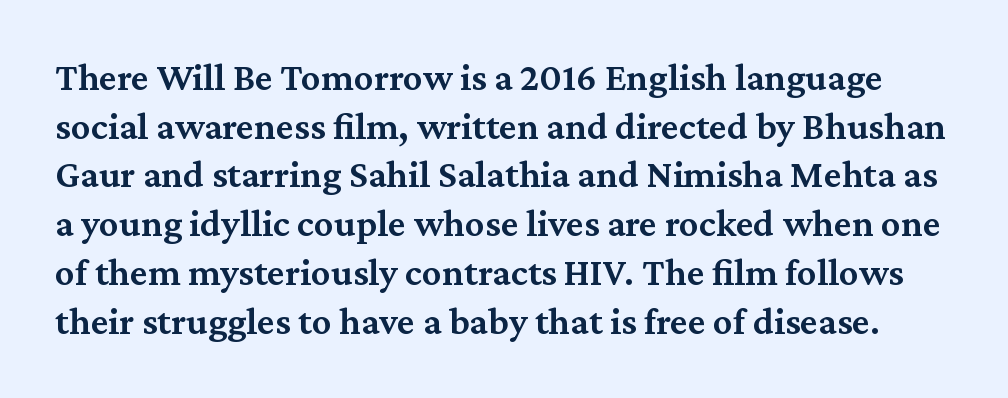
{"serif": "yes", "italic": "no", "bold": "semi", "weight": "semibold", "width": "normal", "stroke_contrast": "medium", "x_height": "medium", "monospaced": "no", "underline": "no", "line_spacing": "normal", "line_spacing_ratio": 1.25, "letter_spacing": "normal", "letter_spacing_em": 0.0, "glyph_px": 39}
